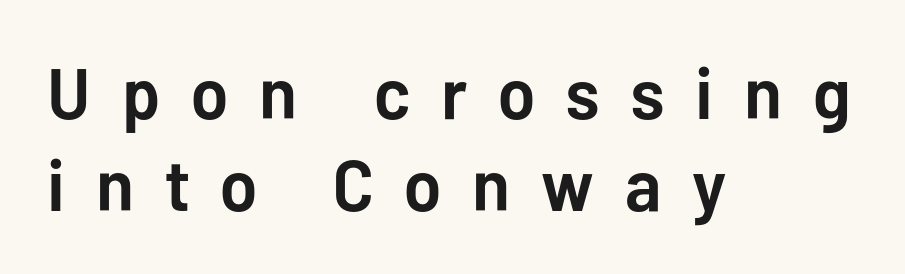
The image shows 72 px semibold sans-serif type, upright; set left-aligned, normal line spacing (1.28x), unusually wide letter spacing (+0.43 em), not underlined; low stroke contrast and a medium x-height.
